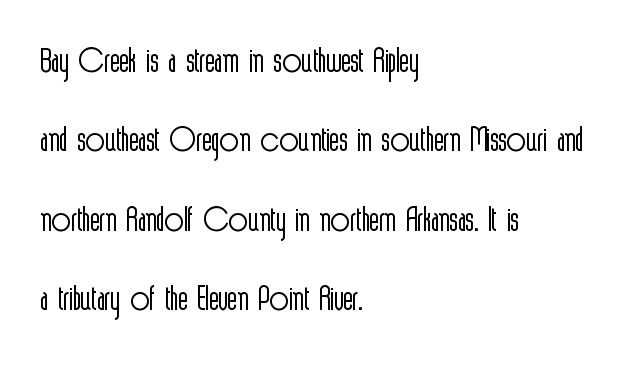
Q: Is the text bold? A: No.
Q: Is the text italic (slanted)? A: No, it is upright.
Q: Is the typeface a serif or a sans-serif typeface? A: Sans-serif.
Q: Is the text underlined? A: No.
Q: How is the paragraph aligned? A: Left-aligned.
Q: Is the spacing between letters normal or unusually wide? A: Normal.
Q: Is the spacing between lines tight, normal or loose? A: Normal.
Q: Width (condensed, normal, or wide)? A: Condensed.
Q: x-height? A: Medium.
Q: Monospaced? A: No.
